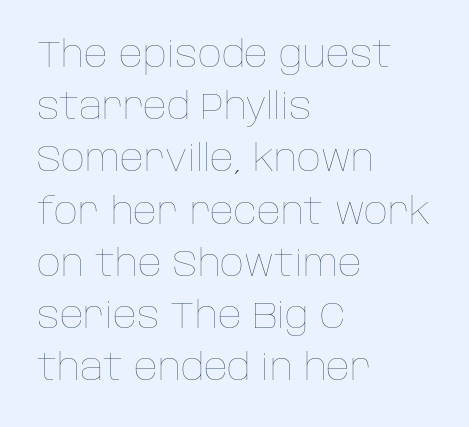
{"italic": "no", "bold": "no", "weight": "thin", "width": "normal", "stroke_contrast": "low", "x_height": "large", "monospaced": "no", "underline": "no", "align": "left", "line_spacing": "normal", "line_spacing_ratio": 1.41, "letter_spacing": "normal", "letter_spacing_em": 0.0, "glyph_px": 37}
